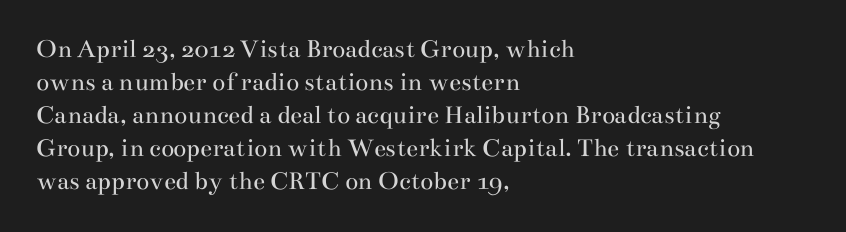
Q: Is the text bold? A: No.
Q: Is the text italic (slanted)? A: No, it is upright.
Q: Is the text underlined? A: No.
Q: How is the paragraph aligned? A: Left-aligned.
Q: Is the spacing between letters normal or unusually wide? A: Normal.
